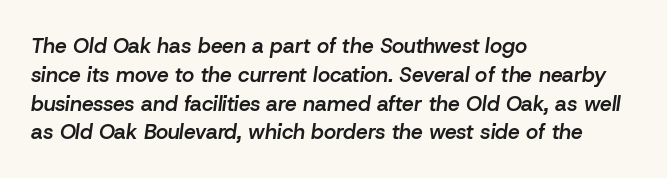
{"italic": "yes", "lean": "right", "slant_degrees": 8, "bold": "semi", "underline": "no", "align": "left", "line_spacing": "normal", "line_spacing_ratio": 1.37, "letter_spacing": "normal", "letter_spacing_em": 0.0, "glyph_px": 21}
